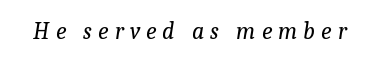
The image shows 24 px text type, italic (leaning right); set unusually wide letter spacing (+0.25 em), not underlined.
